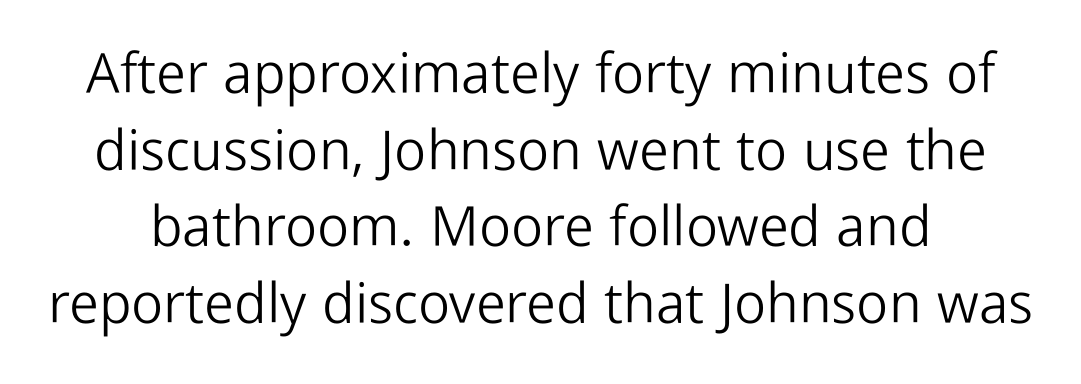
Q: Is the text bold? A: No.
Q: Is the text italic (slanted)? A: No, it is upright.
Q: Is the typeface a serif or a sans-serif typeface? A: Sans-serif.
Q: Is the text underlined? A: No.
Q: Is the spacing between letters normal or unusually wide? A: Normal.
Q: Is the spacing between lines tight, normal or loose? A: Normal.
Q: Width (condensed, normal, or wide)? A: Normal.
Q: Stroke contrast? A: Low.
Q: x-height? A: Medium.
Q: Monospaced? A: No.
